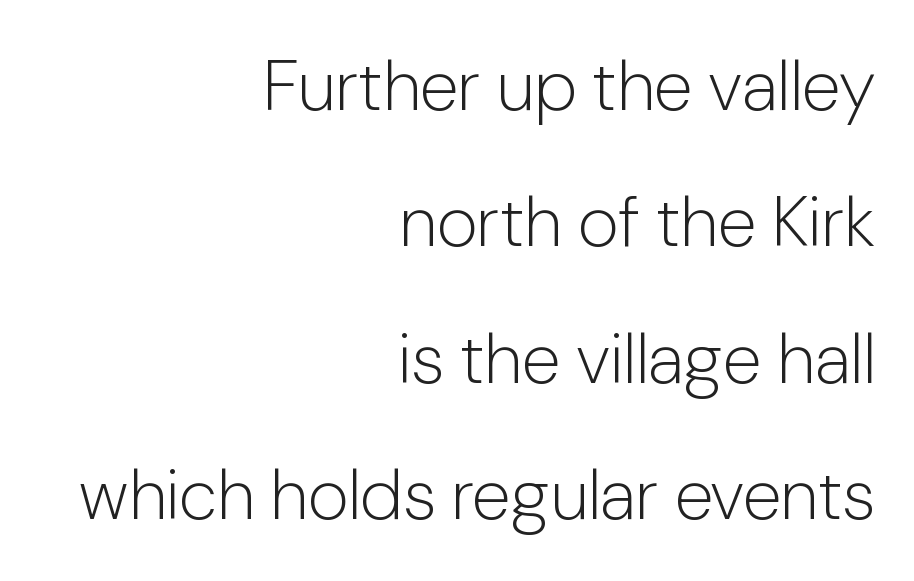
Q: Is the text bold? A: No.
Q: Is the text italic (slanted)? A: No, it is upright.
Q: Is the typeface a serif or a sans-serif typeface? A: Sans-serif.
Q: Is the text underlined? A: No.
Q: How is the paragraph aligned? A: Right-aligned.
Q: Is the spacing between letters normal or unusually wide? A: Normal.
Q: Is the spacing between lines tight, normal or loose? A: Loose.
Q: Width (condensed, normal, or wide)? A: Normal.
Q: Stroke contrast? A: Low.
Q: x-height? A: Medium.
Q: Monospaced? A: No.
